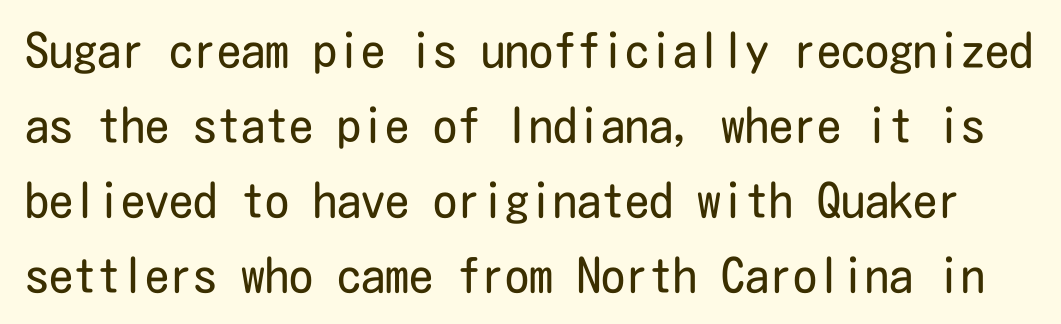
{"serif": "no", "italic": "no", "bold": "no", "weight": "regular", "width": "condensed", "stroke_contrast": "low", "x_height": "medium", "underline": "no", "line_spacing": "normal", "line_spacing_ratio": 1.56, "letter_spacing": "normal", "letter_spacing_em": 0.0, "glyph_px": 48}
